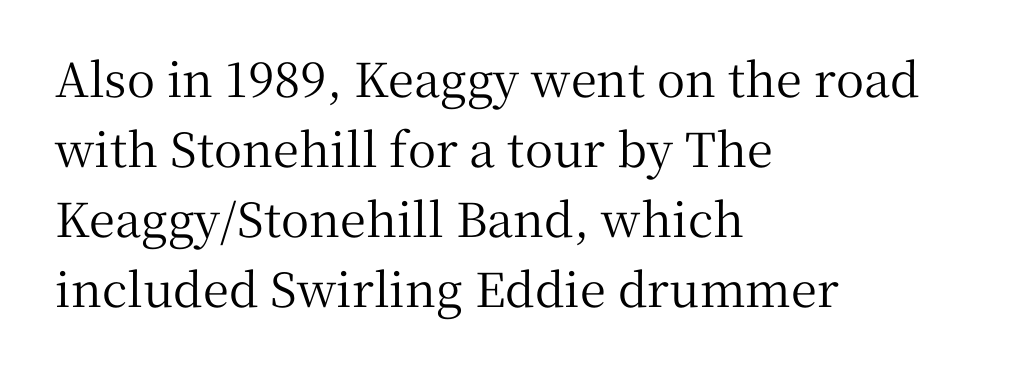
Q: Is the text italic (slanted)? A: No, it is upright.
Q: Is the typeface a serif or a sans-serif typeface? A: Serif.
Q: Is the text underlined? A: No.
Q: How is the paragraph aligned? A: Left-aligned.
Q: Is the spacing between letters normal or unusually wide? A: Normal.
Q: Is the spacing between lines tight, normal or loose? A: Normal.
Q: Width (condensed, normal, or wide)? A: Normal.
Q: Stroke contrast? A: Medium.
Q: x-height? A: Medium.
Q: Monospaced? A: No.
